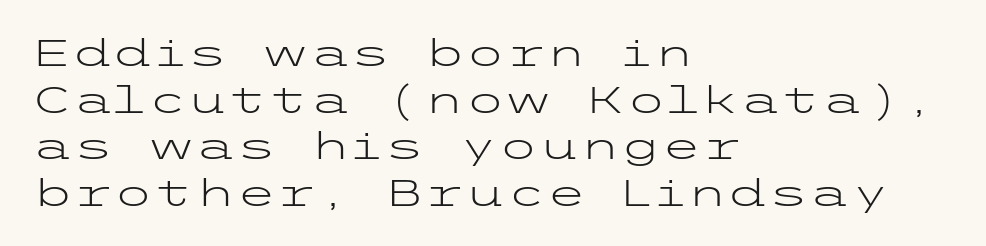
Characters follow at the spacing the type designer built in. Letterform terminals end flat and unadorned throughout the passage. Each new line begins a customary step beneath the previous one. A clean baseline with only descenders dipping below it. Typeset ragged right — the left edge is the straight one. The strokes carry an ordinary text weight at most.
